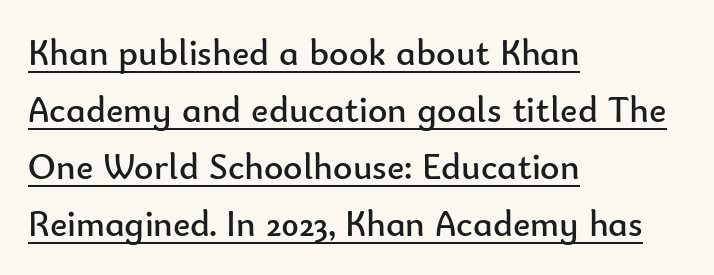
Horizontally, the lines are justified to the leading edge only. Does the type have serifs? No, each stem ends abruptly. Posture: vertical. The glyphs are accompanied by a horizontal stroke just below them.
